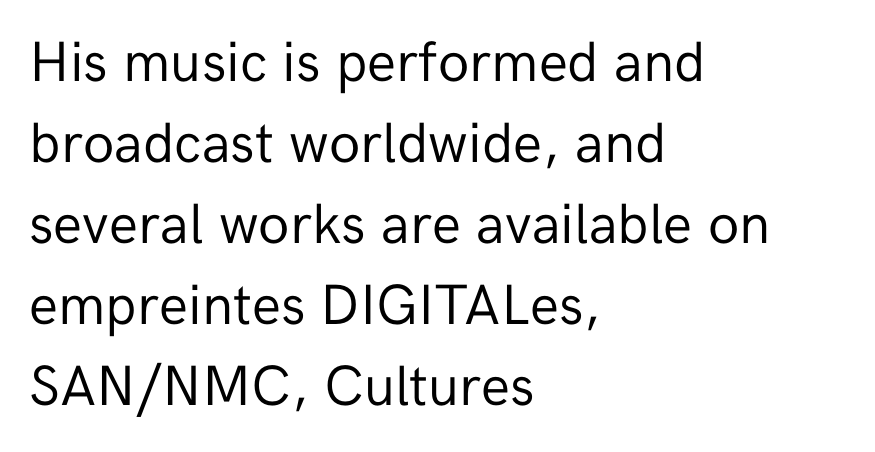
Q: Is the text bold? A: No.
Q: Is the text italic (slanted)? A: No, it is upright.
Q: Is the typeface a serif or a sans-serif typeface? A: Sans-serif.
Q: Is the text underlined? A: No.
Q: How is the paragraph aligned? A: Left-aligned.
Q: Is the spacing between letters normal or unusually wide? A: Normal.
Q: Is the spacing between lines tight, normal or loose? A: Normal.
Q: Width (condensed, normal, or wide)? A: Normal.
Q: Stroke contrast? A: Low.
Q: x-height? A: Medium.
Q: Monospaced? A: No.
